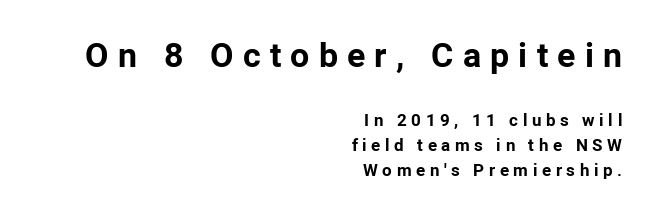
The image shows 34 px bold sans-serif type, upright; set right-aligned, normal line spacing (1.47x), unusually wide letter spacing (+0.27 em), not underlined; the first (top) block is 2.0x larger; low stroke contrast and a medium x-height.
